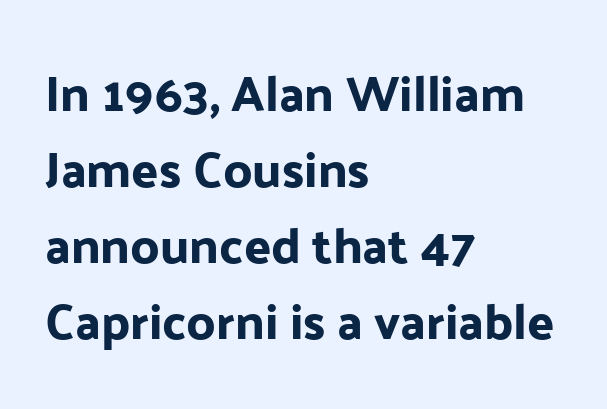
Q: Is the text italic (slanted)? A: No, it is upright.
Q: Is the typeface a serif or a sans-serif typeface? A: Sans-serif.
Q: Is the text underlined? A: No.
Q: How is the paragraph aligned? A: Left-aligned.
Q: Is the spacing between letters normal or unusually wide? A: Normal.
Q: Is the spacing between lines tight, normal or loose? A: Normal.
Q: Width (condensed, normal, or wide)? A: Normal.
Q: Stroke contrast? A: Low.
Q: x-height? A: Medium.
Q: Monospaced? A: No.
